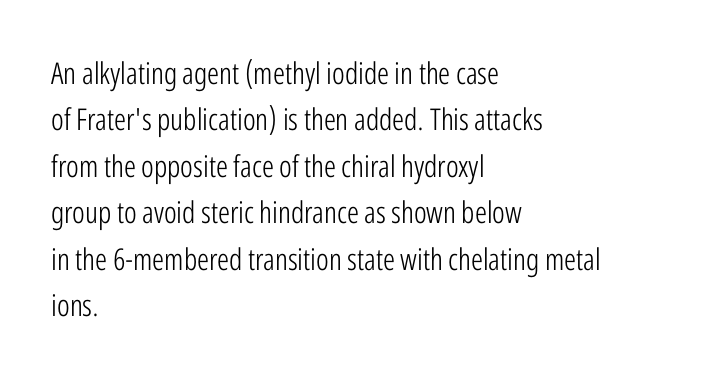
{"serif": "no", "italic": "no", "bold": "no", "weight": "light", "width": "condensed", "stroke_contrast": "low", "x_height": "medium", "monospaced": "no", "underline": "no", "align": "left", "line_spacing": "normal", "line_spacing_ratio": 1.55, "letter_spacing": "normal", "letter_spacing_em": 0.0, "glyph_px": 30}
